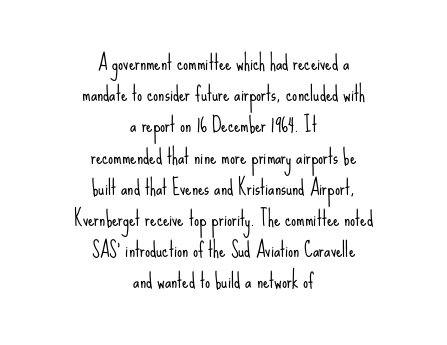
{"italic": "no", "bold": "no", "underline": "no", "align": "center", "line_spacing": "normal", "line_spacing_ratio": 1.56, "letter_spacing": "normal", "letter_spacing_em": 0.0, "glyph_px": 20}
